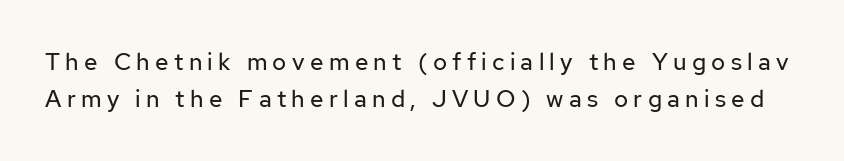
Italic? Not at all — the glyphs are vertical. This rendering widens character spacing well past its baseline value. The typeface has the unassuming heft of standard copy or less. This rendering features lettering with no underline. Students, observe: this is what conventionally led text looks like.
